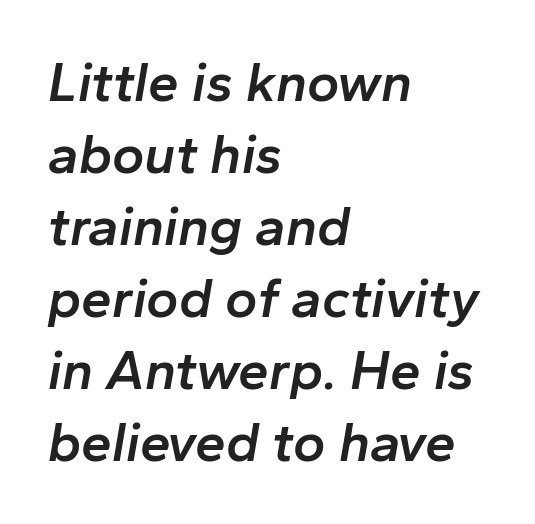
{"italic": "yes", "lean": "right", "slant_degrees": 10, "bold": "semi", "weight": "semibold", "width": "normal", "stroke_contrast": "low", "x_height": "medium", "monospaced": "no", "underline": "no", "align": "left", "line_spacing": "normal", "line_spacing_ratio": 1.31, "letter_spacing": "normal", "letter_spacing_em": 0.0, "glyph_px": 55}
